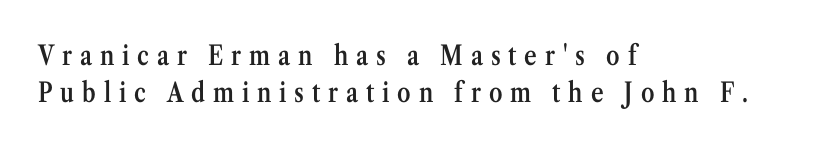
The line texture is sparse and dotted thanks to wide tracking. Stems and bowls a touch heavier than normal — semibold. A bare baseline throughout the passage. Regarding leading, the lines here are spaced in the standard way. The compositor pushed each line to the left boundary.
